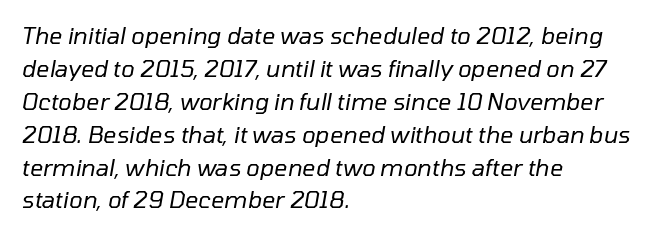
Q: Is the text bold? A: No.
Q: Is the text italic (slanted)? A: Yes, it leans right by about 10 degrees.
Q: Is the text underlined? A: No.
Q: How is the paragraph aligned? A: Left-aligned.
Q: Is the spacing between letters normal or unusually wide? A: Normal.
Q: Is the spacing between lines tight, normal or loose? A: Normal.
